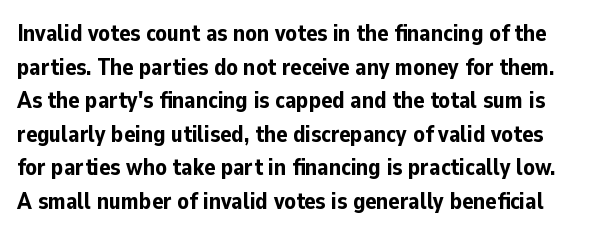
Q: Is the text bold? A: Yes.
Q: Is the text italic (slanted)? A: No, it is upright.
Q: Is the text underlined? A: No.
Q: Is the spacing between letters normal or unusually wide? A: Normal.
Q: Is the spacing between lines tight, normal or loose? A: Normal.
